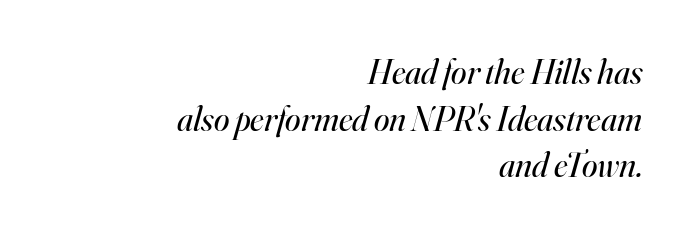
Observe the ordinary spacing: letters are neighbours, not strangers. Interline gaps are of average width in this sample. A bare baseline throughout the passage. Would a proofreader flag this as italicized? Yes.
